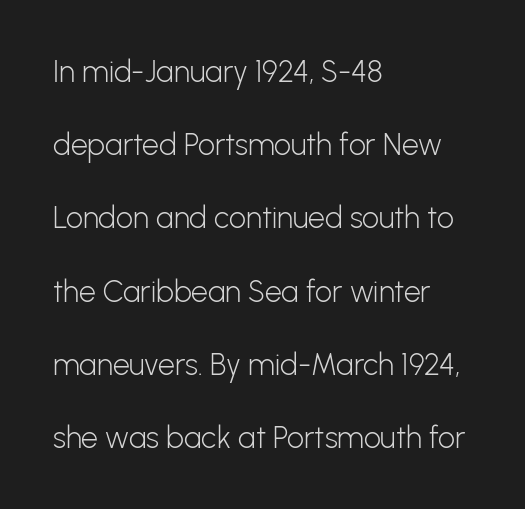
The image shows 30 px light sans-serif type, upright; set left-aligned, loose line spacing (2.44x), normal letter spacing, not underlined; low stroke contrast and a medium x-height.
